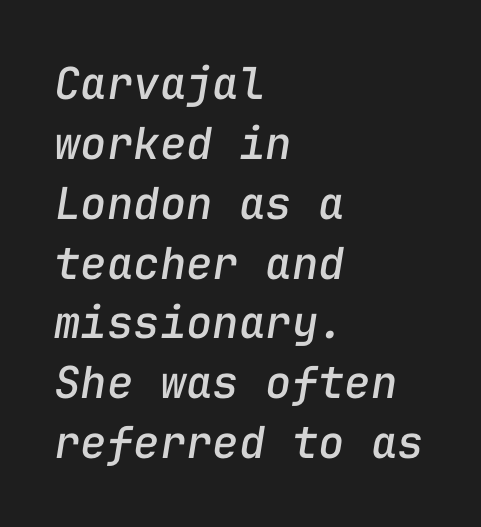
Q: Is the text italic (slanted)? A: Yes, it leans right by about 9 degrees.
Q: Is the text underlined? A: No.
Q: How is the paragraph aligned? A: Left-aligned.
Q: Is the spacing between letters normal or unusually wide? A: Normal.
Q: Is the spacing between lines tight, normal or loose? A: Normal.
Q: Width (condensed, normal, or wide)? A: Normal.
Q: Stroke contrast? A: Low.
Q: x-height? A: Medium.
Q: Monospaced? A: Yes.
